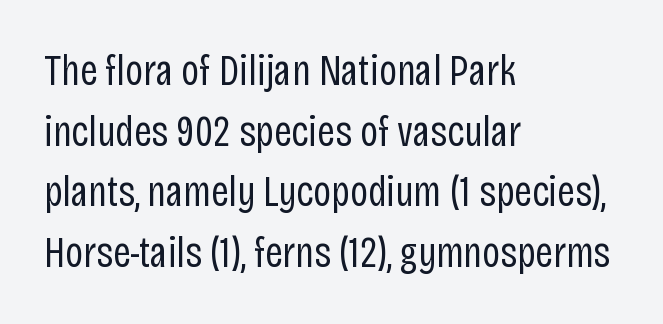
The image shows 44 px regular-weight, condensed sans-serif type, upright; set left-aligned, normal line spacing (1.38x), normal letter spacing, not underlined; low stroke contrast and a large x-height.
